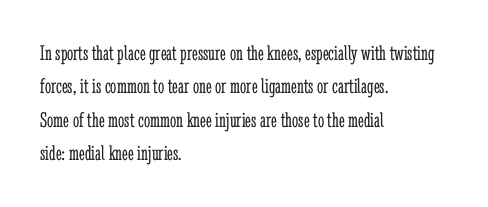
{"italic": "no", "bold": "no", "underline": "no", "align": "left", "line_spacing": "normal", "line_spacing_ratio": 1.52, "letter_spacing": "normal", "letter_spacing_em": 0.0, "glyph_px": 22}
